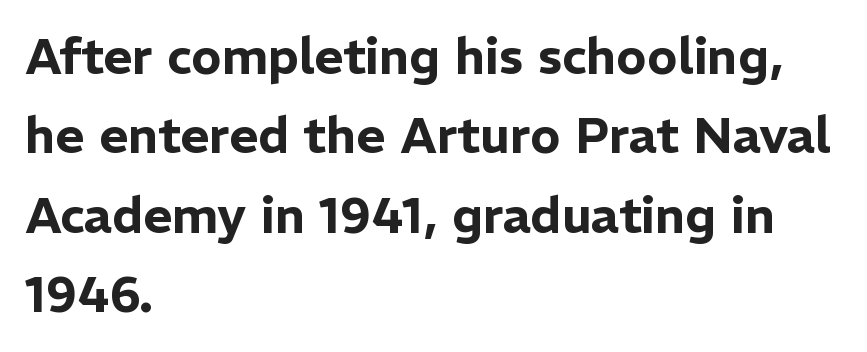
{"serif": "no", "italic": "no", "width": "normal", "stroke_contrast": "low", "x_height": "medium", "monospaced": "no", "underline": "no", "align": "left", "line_spacing": "normal", "line_spacing_ratio": 1.59, "letter_spacing": "normal", "letter_spacing_em": 0.0, "glyph_px": 50}
